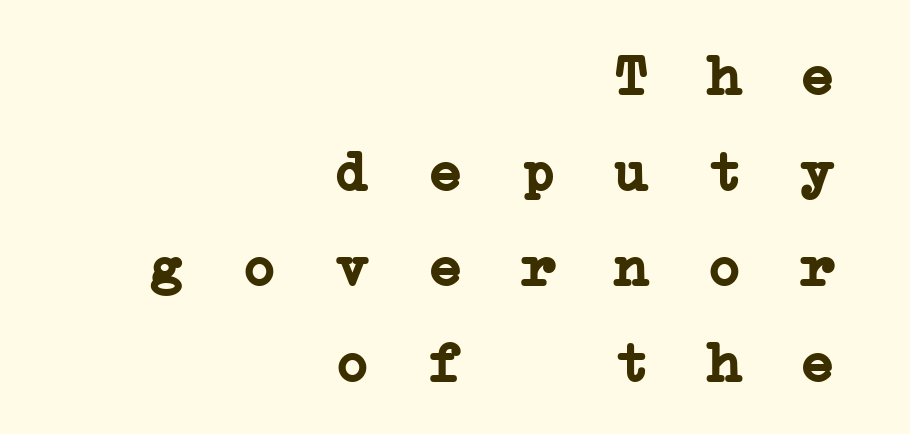
{"serif": "yes", "bold": "yes", "weight": "semibold", "width": "wide", "stroke_contrast": "low", "x_height": "medium", "monospaced": "yes", "underline": "no", "align": "right", "line_spacing": "normal", "line_spacing_ratio": 1.65, "letter_spacing": "wide", "letter_spacing_em": 0.4, "glyph_px": 58}
